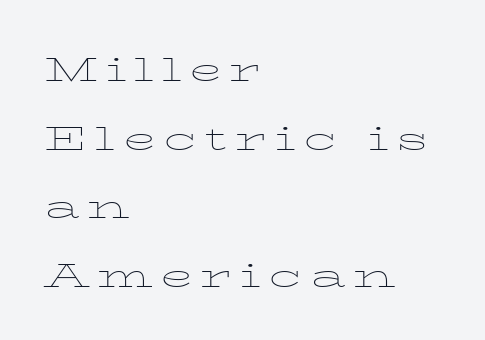
One-word summary of the alignment: left. Ink coverage per letter is moderate at most. The type sits square on the baseline with zero lean. Looks like regular typesetting: each glyph gets only the width it needs.
